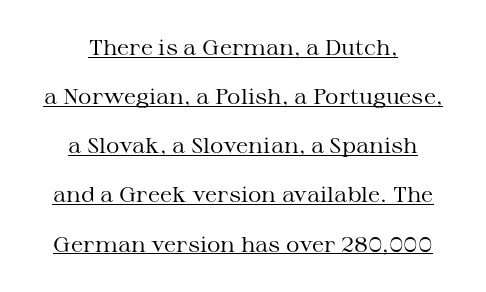
Caption: face not bold, strokes unweighted. The setting favours the middle, as headings and verse often do. Tracking value appears to be zero — textbook default spacing. This is underlined copy, the kind a proofreader might mark for attention. Do the letters lean? They stand straight.
